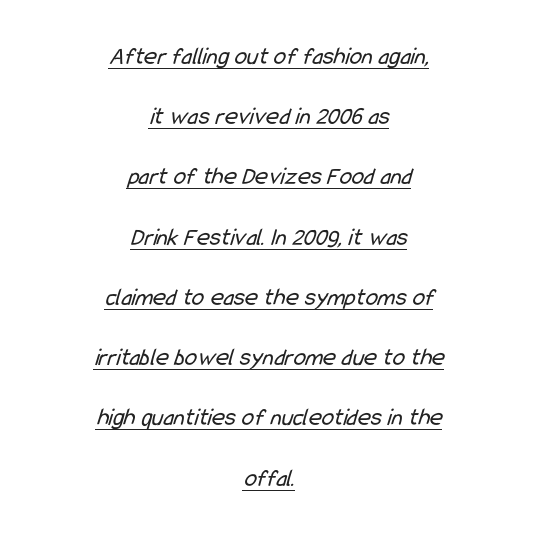
Q: Is the text bold? A: No.
Q: Is the text underlined? A: Yes.
Q: How is the paragraph aligned? A: Centered.
Q: Is the spacing between letters normal or unusually wide? A: Normal.
Q: Is the spacing between lines tight, normal or loose? A: Loose.
